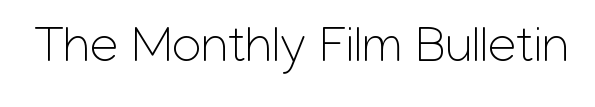
Underline: absent. Nothing heavy about these letters — not bold at all. The letters sit at their default tracking, neither squeezed nor spread. Looks like regular typesetting: each glyph gets only the width it needs. The lettering holds an erect, upright posture throughout.
